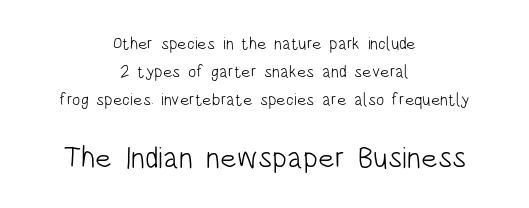
{"serif": "no", "italic": "no", "bold": "no", "weight": "light", "width": "condensed", "stroke_contrast": "low", "x_height": "large", "monospaced": "no", "underline": "no", "align": "center", "line_spacing": "normal", "line_spacing_ratio": 1.64, "letter_spacing": "normal", "letter_spacing_em": 0.0, "larger_block": "second", "size_ratio": 1.76, "glyph_px": 30}
